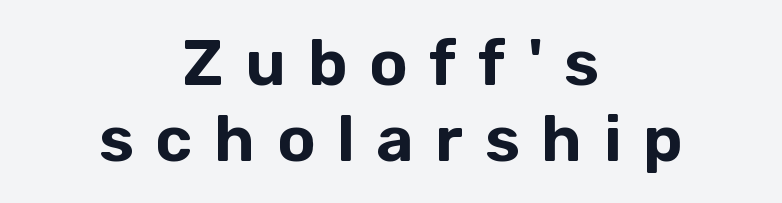
The letters advance in unequal steps, a hallmark of proportional type. Beneath every word, the page is bare. Teacher's note: observe the equal gaps on both sides — that is centered alignment. Italic: no, the glyphs are upright roman. Characters follow at a spacing far wider than the type designer built in. Each letter's strokes conclude bluntly, with no projecting serifs.
